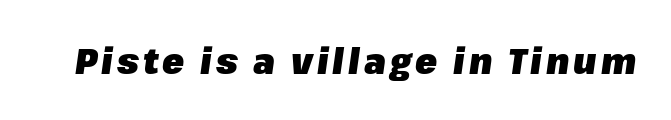
{"italic": "yes", "lean": "right", "slant_degrees": 8, "bold": "yes", "weight": "heavy", "width": "normal", "stroke_contrast": "low", "x_height": "medium", "monospaced": "no", "underline": "no", "glyph_px": 36}
